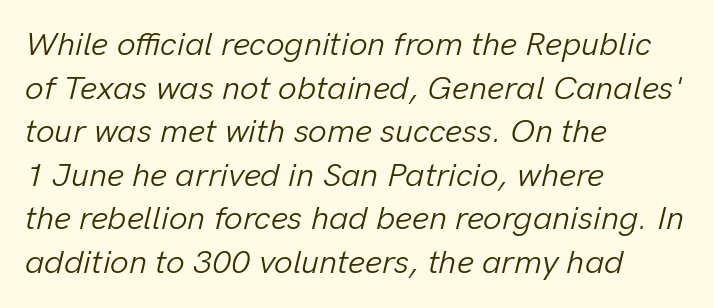
Q: Is the text bold? A: No.
Q: Is the text italic (slanted)? A: Yes, it leans right by about 13 degrees.
Q: Is the text underlined? A: No.
Q: How is the paragraph aligned? A: Left-aligned.
Q: Is the spacing between letters normal or unusually wide? A: Normal.
Q: Is the spacing between lines tight, normal or loose? A: Normal.
Q: Width (condensed, normal, or wide)? A: Normal.
Q: Stroke contrast? A: Low.
Q: x-height? A: Medium.
Q: Monospaced? A: No.
